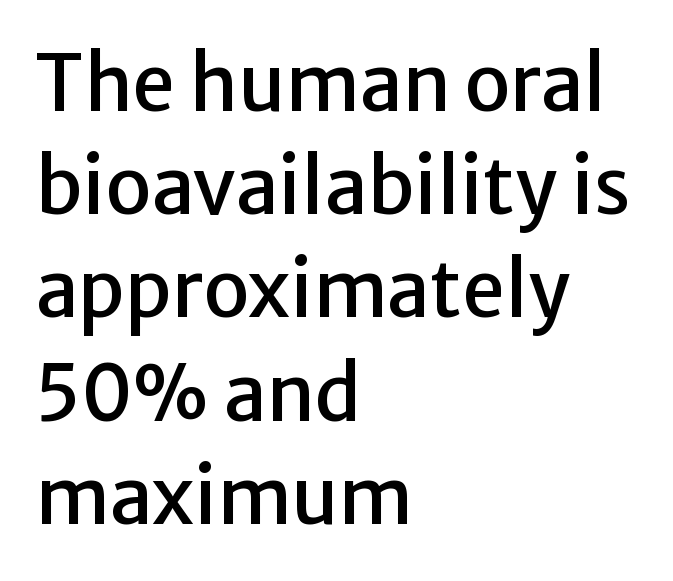
{"serif": "no", "italic": "no", "width": "normal", "stroke_contrast": "low", "x_height": "medium", "monospaced": "no", "underline": "no", "align": "left", "line_spacing": "normal", "line_spacing_ratio": 1.34, "letter_spacing": "normal", "letter_spacing_em": 0.0, "glyph_px": 77}
